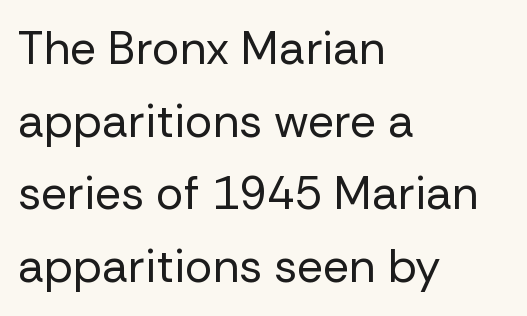
Q: Is the text bold? A: No.
Q: Is the text italic (slanted)? A: No, it is upright.
Q: Is the typeface a serif or a sans-serif typeface? A: Sans-serif.
Q: Is the text underlined? A: No.
Q: How is the paragraph aligned? A: Left-aligned.
Q: Is the spacing between letters normal or unusually wide? A: Normal.
Q: Is the spacing between lines tight, normal or loose? A: Normal.
Q: Width (condensed, normal, or wide)? A: Normal.
Q: Stroke contrast? A: Low.
Q: x-height? A: Medium.
Q: Monospaced? A: No.
